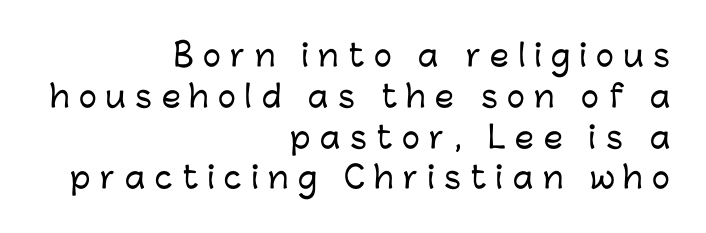
The image shows 30 px sans-serif type, upright; set right-aligned, normal line spacing (1.36x), unusually wide letter spacing (+0.32 em), not underlined; low stroke contrast and a medium x-height.
